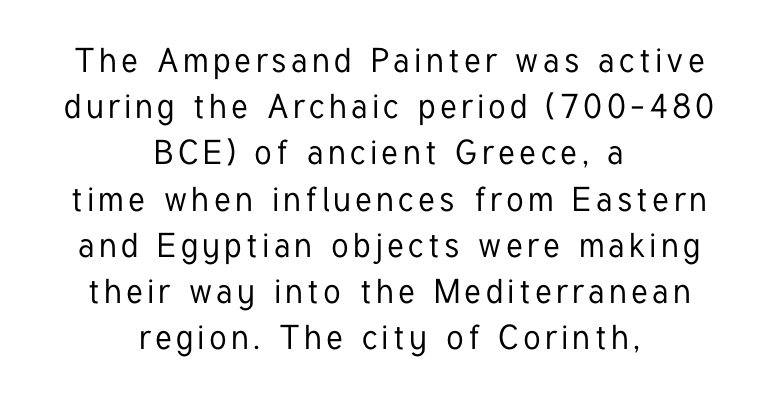
{"serif": "no", "italic": "no", "width": "condensed", "stroke_contrast": "low", "x_height": "medium", "monospaced": "no", "underline": "no", "align": "center", "line_spacing": "normal", "line_spacing_ratio": 1.36, "glyph_px": 34}
